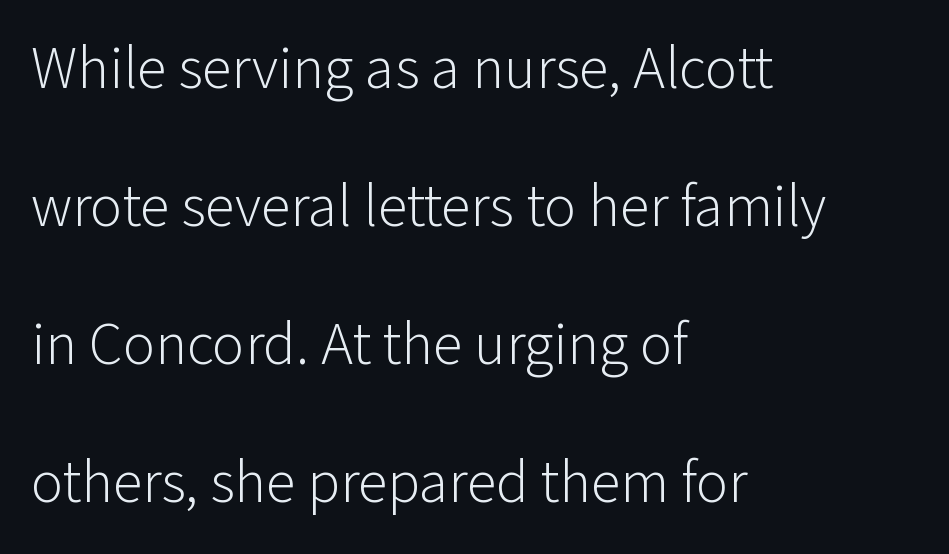
Q: Is the text bold? A: No.
Q: Is the text italic (slanted)? A: No, it is upright.
Q: Is the typeface a serif or a sans-serif typeface? A: Sans-serif.
Q: Is the text underlined? A: No.
Q: How is the paragraph aligned? A: Left-aligned.
Q: Is the spacing between letters normal or unusually wide? A: Normal.
Q: Is the spacing between lines tight, normal or loose? A: Loose.
Q: Width (condensed, normal, or wide)? A: Normal.
Q: Stroke contrast? A: Low.
Q: x-height? A: Medium.
Q: Monospaced? A: No.
